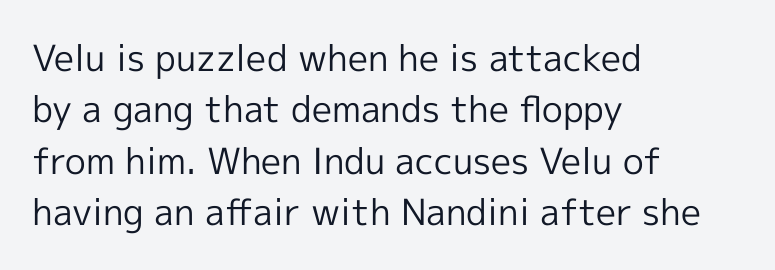
{"serif": "no", "italic": "no", "bold": "no", "weight": "regular", "width": "normal", "x_height": "medium", "monospaced": "no", "underline": "no", "align": "left", "line_spacing": "normal", "line_spacing_ratio": 1.43, "letter_spacing": "normal", "letter_spacing_em": 0.0, "glyph_px": 36}
